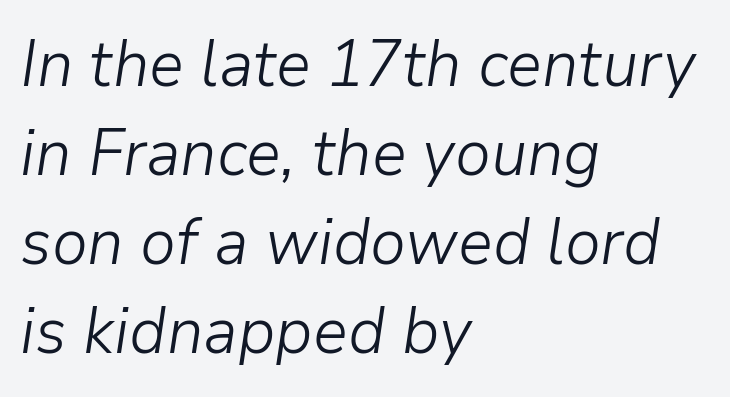
{"italic": "yes", "lean": "right", "slant_degrees": 9, "bold": "no", "weight": "light", "width": "normal", "stroke_contrast": "low", "x_height": "medium", "monospaced": "no", "underline": "no", "align": "left", "line_spacing": "normal", "line_spacing_ratio": 1.37, "letter_spacing": "normal", "letter_spacing_em": 0.0, "glyph_px": 65}
